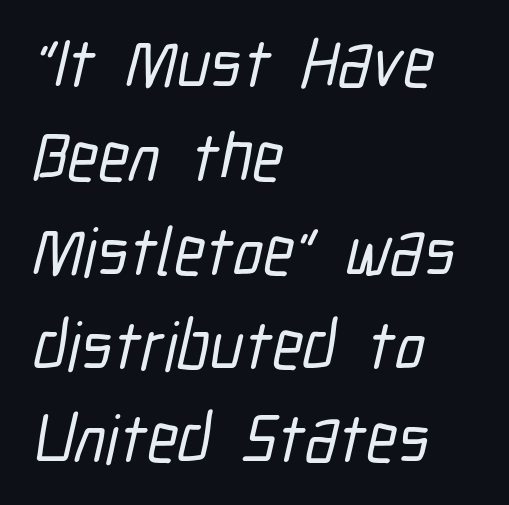
Q: Is the typeface a serif or a sans-serif typeface? A: Sans-serif.
Q: Is the text underlined? A: No.
Q: How is the paragraph aligned? A: Left-aligned.
Q: Is the spacing between letters normal or unusually wide? A: Normal.
Q: Is the spacing between lines tight, normal or loose? A: Normal.
Q: Width (condensed, normal, or wide)? A: Condensed.
Q: Stroke contrast? A: Low.
Q: x-height? A: Medium.
Q: Monospaced? A: No.
